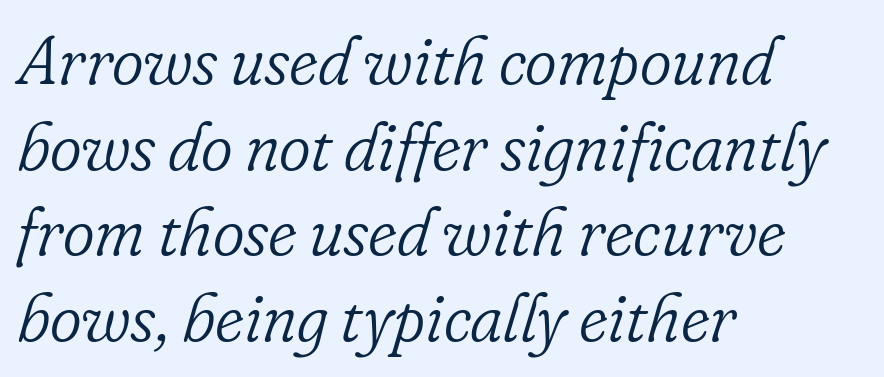
{"serif": "yes", "italic": "yes", "lean": "right", "slant_degrees": 16, "bold": "no", "weight": "light", "width": "normal", "stroke_contrast": "low", "x_height": "small", "monospaced": "no", "underline": "no", "align": "left", "line_spacing": "normal", "line_spacing_ratio": 1.26, "letter_spacing": "normal", "letter_spacing_em": 0.0, "glyph_px": 68}
